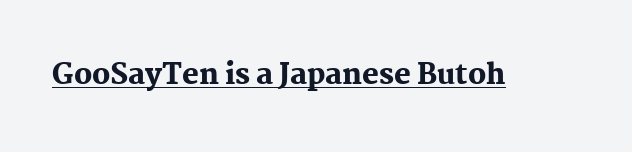
{"serif": "yes", "italic": "no", "bold": "yes", "weight": "heavy", "width": "normal", "stroke_contrast": "medium", "x_height": "medium", "monospaced": "no", "underline": "yes", "letter_spacing": "normal", "letter_spacing_em": 0.0, "glyph_px": 28}
